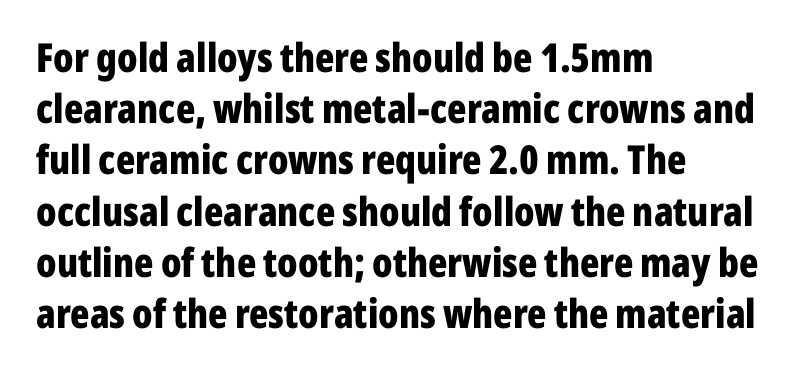
Q: Is the text bold? A: Yes.
Q: Is the text italic (slanted)? A: No, it is upright.
Q: Is the typeface a serif or a sans-serif typeface? A: Sans-serif.
Q: Is the text underlined? A: No.
Q: How is the paragraph aligned? A: Left-aligned.
Q: Is the spacing between letters normal or unusually wide? A: Normal.
Q: Is the spacing between lines tight, normal or loose? A: Normal.
Q: Width (condensed, normal, or wide)? A: Condensed.
Q: Stroke contrast? A: Low.
Q: x-height? A: Medium.
Q: Monospaced? A: No.
